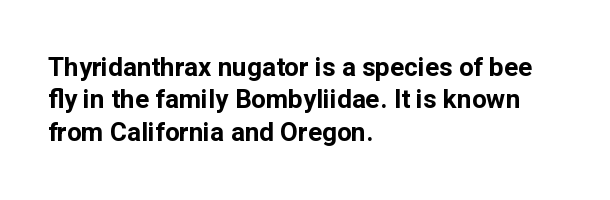
{"italic": "no", "bold": "yes", "underline": "no", "align": "left", "line_spacing": "normal", "line_spacing_ratio": 1.25, "letter_spacing": "normal", "letter_spacing_em": 0.0, "glyph_px": 26}
